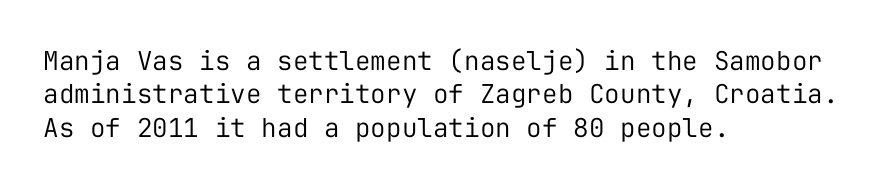
The image shows 26 px text type, upright; set left-aligned, normal line spacing (1.28x), normal letter spacing, not underlined.
